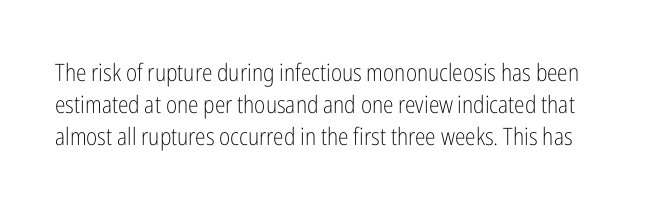
Q: Is the text bold? A: No.
Q: Is the text italic (slanted)? A: No, it is upright.
Q: Is the text underlined? A: No.
Q: Is the spacing between letters normal or unusually wide? A: Normal.
Q: Is the spacing between lines tight, normal or loose? A: Normal.
